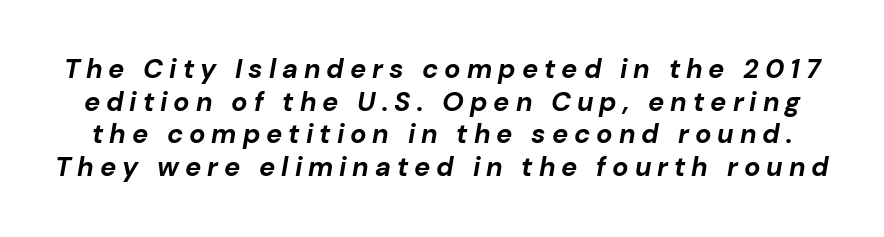
{"italic": "yes", "lean": "right", "slant_degrees": 10, "bold": "yes", "underline": "no", "line_spacing_ratio": 1.21, "letter_spacing": "wide", "letter_spacing_em": 0.22, "glyph_px": 27}
